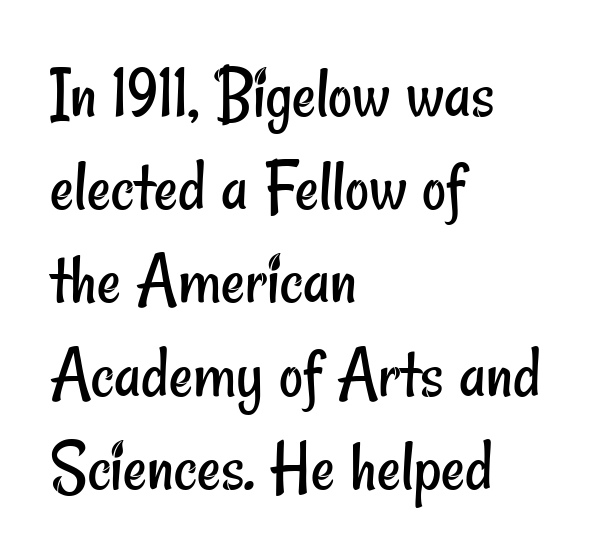
{"serif": "no", "bold": "no", "weight": "regular", "width": "condensed", "stroke_contrast": "low", "x_height": "small", "monospaced": "no", "underline": "no", "align": "left", "line_spacing": "normal", "line_spacing_ratio": 1.26, "letter_spacing": "normal", "letter_spacing_em": 0.0, "glyph_px": 74}
